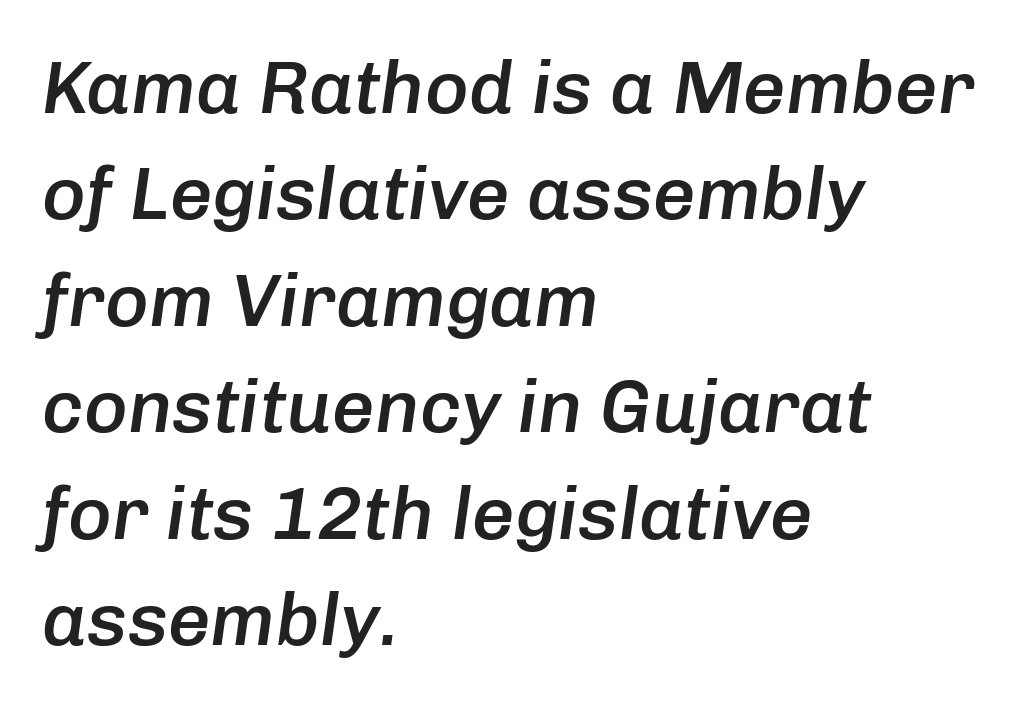
Compared with typical body copy, the letter spacing here is the same. The space between consecutive lines is moderate. A clean baseline with only descenders dipping below it. Left-aligned paragraph, ragged on the right. The font's italic variant was chosen for this text. Is the type bold? Partly — it's a semibold, heavier than regular but not fully bold.
